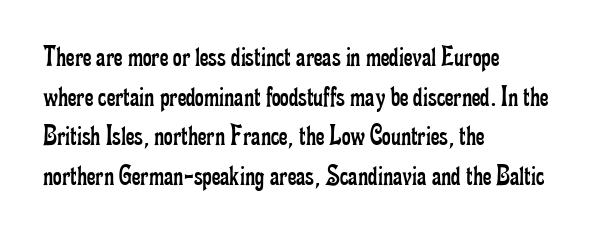
{"serif": "yes", "italic": "no", "bold": "no", "weight": "regular", "width": "condensed", "stroke_contrast": "low", "x_height": "small", "monospaced": "no", "underline": "no", "align": "left", "line_spacing": "normal", "line_spacing_ratio": 1.32, "letter_spacing": "normal", "letter_spacing_em": 0.0, "glyph_px": 30}
